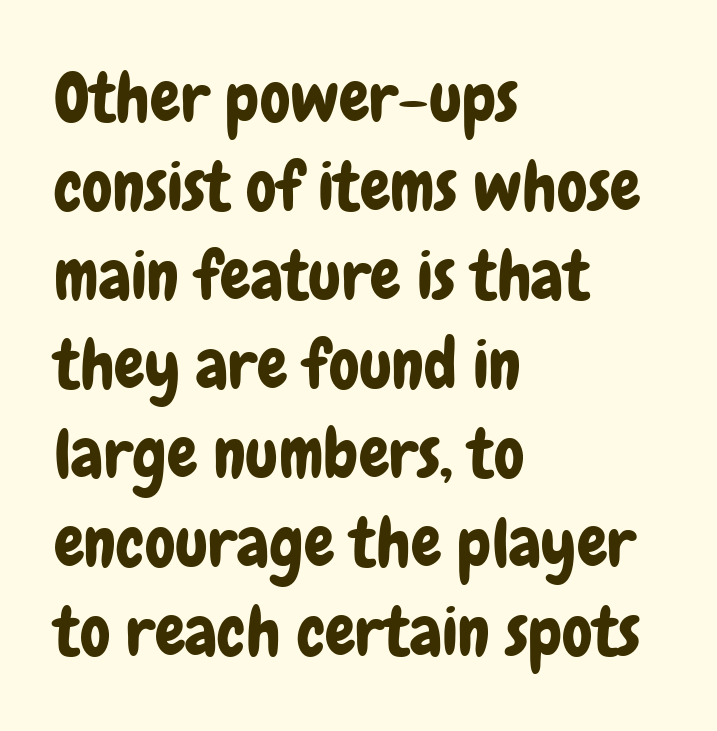
In terms of letterform style, serifs are entirely absent. The zone under the glyphs is completely vacant. Visually the block forms a straight wall on the left and a jagged coastline on the right. No extra tracking has been applied to these lines. Regarding leading, the lines here are spaced in the standard way.
